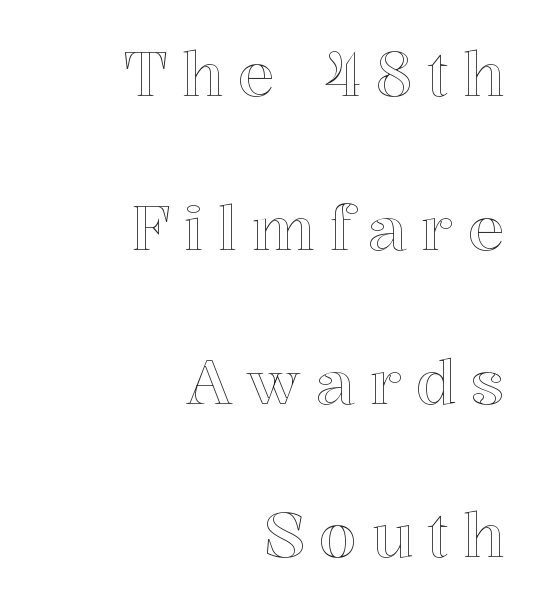
Q: Is the text italic (slanted)? A: No, it is upright.
Q: Is the text underlined? A: No.
Q: How is the paragraph aligned? A: Right-aligned.
Q: Is the spacing between letters normal or unusually wide? A: Unusually wide.
Q: Is the spacing between lines tight, normal or loose? A: Loose.
Q: Width (condensed, normal, or wide)? A: Normal.
Q: x-height? A: Medium.
Q: Monospaced? A: No.
